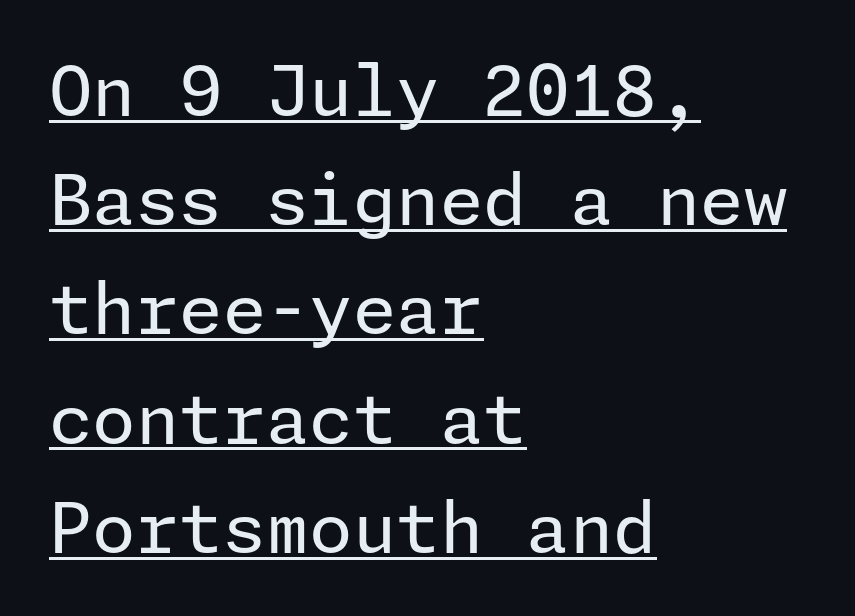
{"serif": "no", "italic": "no", "bold": "no", "weight": "regular", "width": "normal", "stroke_contrast": "low", "x_height": "medium", "underline": "yes", "align": "left", "line_spacing": "normal", "line_spacing_ratio": 1.56, "letter_spacing": "normal", "letter_spacing_em": 0.0, "glyph_px": 70}
